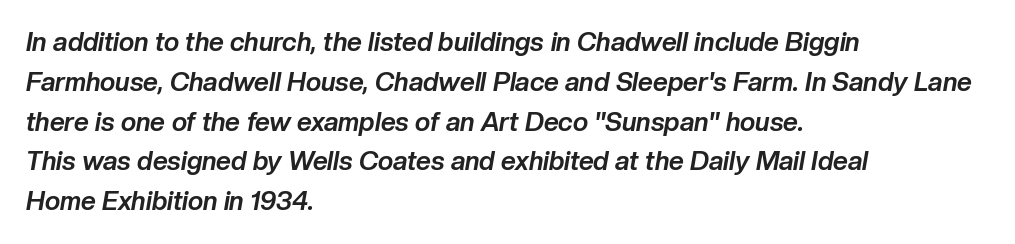
{"italic": "yes", "lean": "right", "slant_degrees": 10, "bold": "yes", "underline": "no", "align": "left", "line_spacing": "normal", "line_spacing_ratio": 1.53, "letter_spacing": "normal", "letter_spacing_em": 0.0, "glyph_px": 26}
